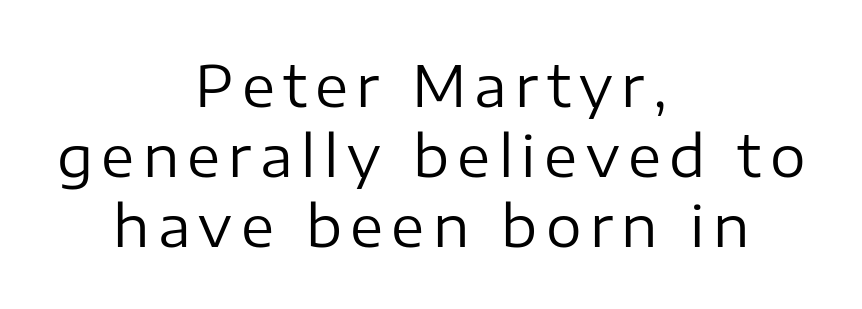
Q: Is the text bold? A: No.
Q: Is the text italic (slanted)? A: No, it is upright.
Q: Is the typeface a serif or a sans-serif typeface? A: Sans-serif.
Q: Is the text underlined? A: No.
Q: How is the paragraph aligned? A: Centered.
Q: Is the spacing between lines tight, normal or loose? A: Normal.
Q: Width (condensed, normal, or wide)? A: Normal.
Q: Stroke contrast? A: Low.
Q: x-height? A: Medium.
Q: Monospaced? A: No.
